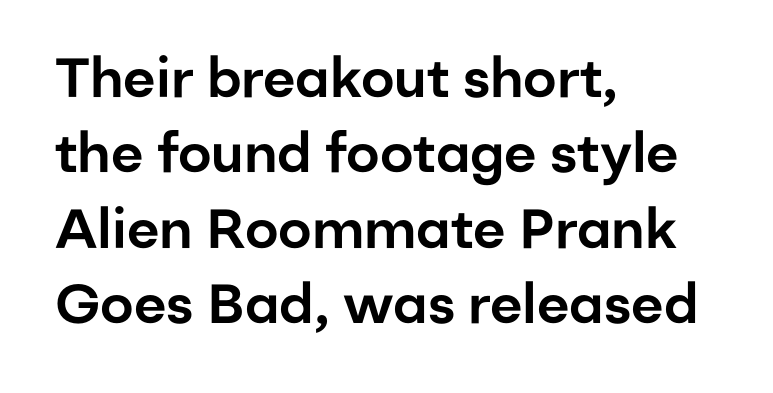
Q: Is the text italic (slanted)? A: No, it is upright.
Q: Is the typeface a serif or a sans-serif typeface? A: Sans-serif.
Q: Is the text underlined? A: No.
Q: How is the paragraph aligned? A: Left-aligned.
Q: Is the spacing between letters normal or unusually wide? A: Normal.
Q: Is the spacing between lines tight, normal or loose? A: Normal.
Q: Width (condensed, normal, or wide)? A: Normal.
Q: Stroke contrast? A: Low.
Q: x-height? A: Medium.
Q: Monospaced? A: No.
